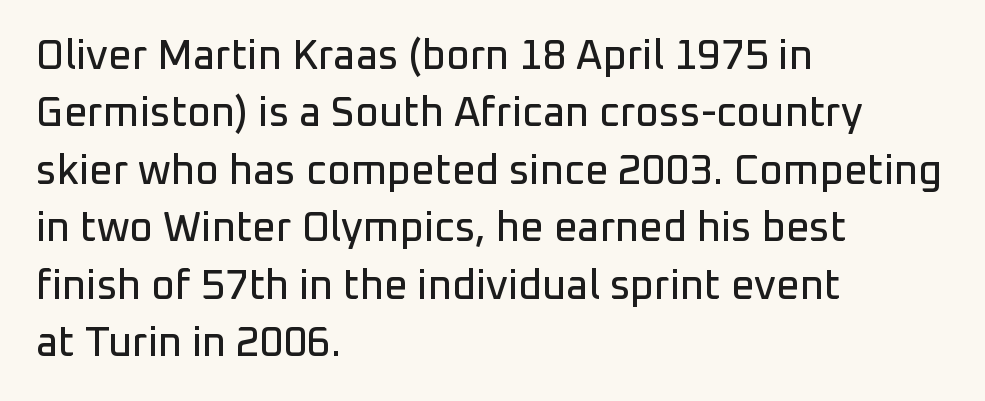
Q: Is the text italic (slanted)? A: No, it is upright.
Q: Is the typeface a serif or a sans-serif typeface? A: Sans-serif.
Q: Is the text underlined? A: No.
Q: How is the paragraph aligned? A: Left-aligned.
Q: Is the spacing between letters normal or unusually wide? A: Normal.
Q: Is the spacing between lines tight, normal or loose? A: Normal.
Q: Width (condensed, normal, or wide)? A: Normal.
Q: Stroke contrast? A: Low.
Q: x-height? A: Medium.
Q: Monospaced? A: No.
